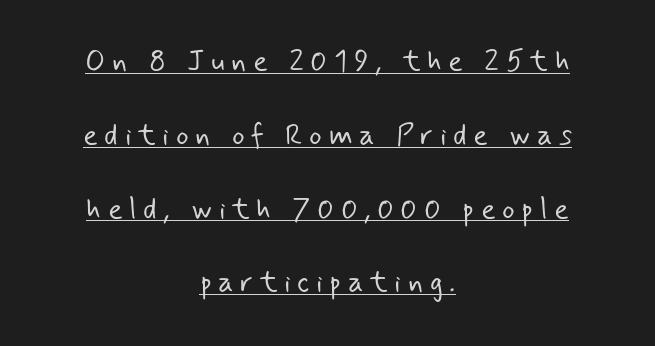
Characters follow at a spacing far wider than the type designer built in. Letters have the restrained weight of plain body copy at most. In CSS terms this would be text-align: center. A typesetter would call this proportional, since set widths differ per character. Regarding serifs, this sample does without them.
